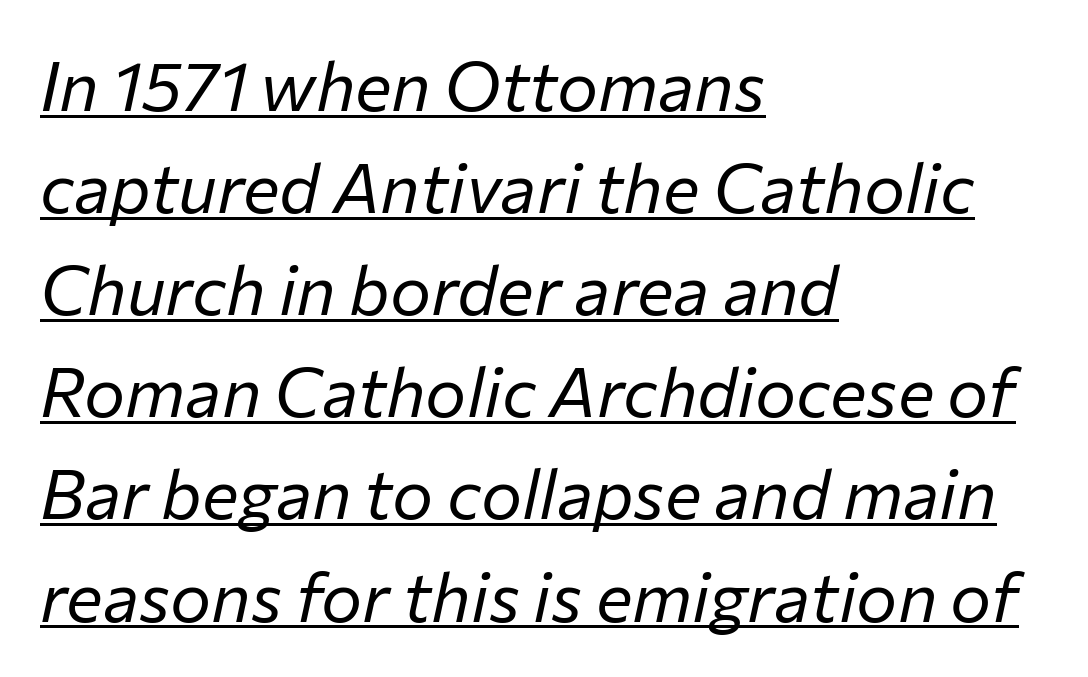
{"italic": "yes", "lean": "right", "slant_degrees": 12, "bold": "no", "weight": "regular", "width": "normal", "stroke_contrast": "low", "x_height": "medium", "monospaced": "no", "underline": "yes", "align": "left", "line_spacing": "normal", "line_spacing_ratio": 1.48, "letter_spacing": "normal", "letter_spacing_em": 0.0, "glyph_px": 69}
